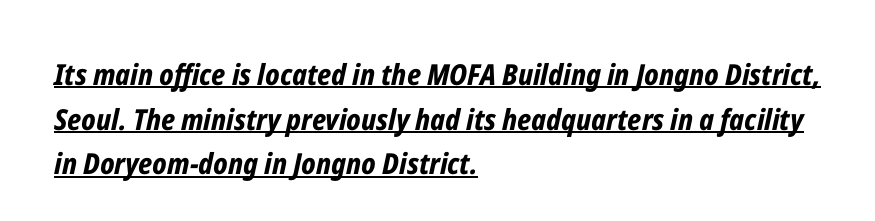
{"italic": "yes", "lean": "right", "slant_degrees": 12, "bold": "yes", "weight": "bold", "width": "condensed", "stroke_contrast": "low", "x_height": "medium", "monospaced": "no", "underline": "yes", "align": "left", "line_spacing": "normal", "line_spacing_ratio": 1.54, "letter_spacing": "normal", "letter_spacing_em": 0.0, "glyph_px": 29}
